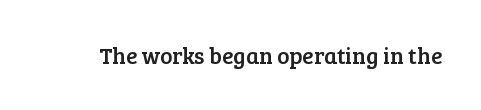
{"italic": "no", "underline": "no", "letter_spacing": "normal", "letter_spacing_em": 0.0, "glyph_px": 23}
